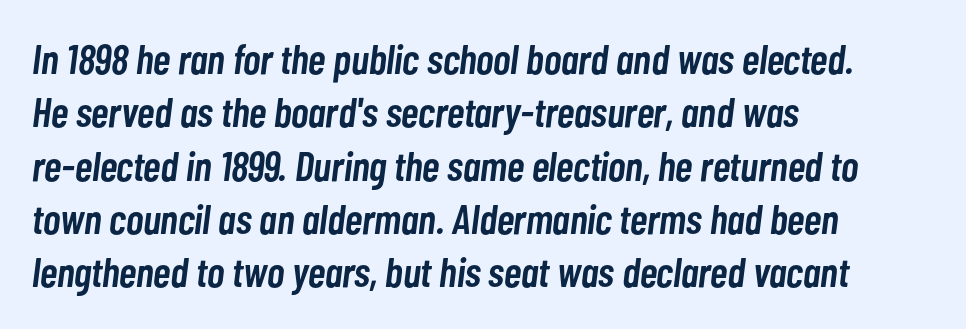
Q: Is the text bold? A: Semi-bold.
Q: Is the text italic (slanted)? A: Yes, it leans right by about 7 degrees.
Q: Is the text underlined? A: No.
Q: How is the paragraph aligned? A: Left-aligned.
Q: Is the spacing between letters normal or unusually wide? A: Normal.
Q: Is the spacing between lines tight, normal or loose? A: Normal.
Q: Width (condensed, normal, or wide)? A: Condensed.
Q: Stroke contrast? A: Low.
Q: x-height? A: Medium.
Q: Monospaced? A: No.
